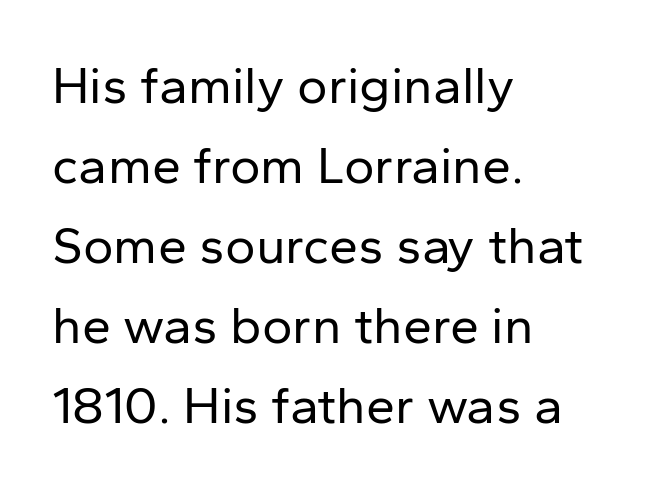
{"serif": "no", "italic": "no", "bold": "no", "weight": "regular", "width": "normal", "stroke_contrast": "low", "x_height": "medium", "monospaced": "no", "underline": "no", "align": "left", "line_spacing": "normal", "line_spacing_ratio": 1.54, "letter_spacing": "normal", "letter_spacing_em": 0.0, "glyph_px": 52}
